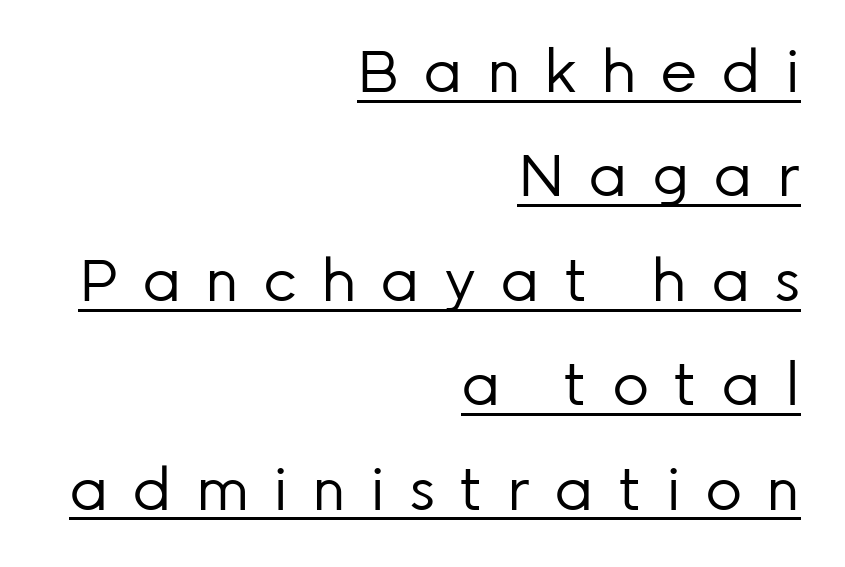
This is underlined copy, the kind a proofreader might mark for attention. A sans-serif font was chosen for this passage. Compared with typical body copy, the letter spacing here is much looser. Upright lettering throughout.
